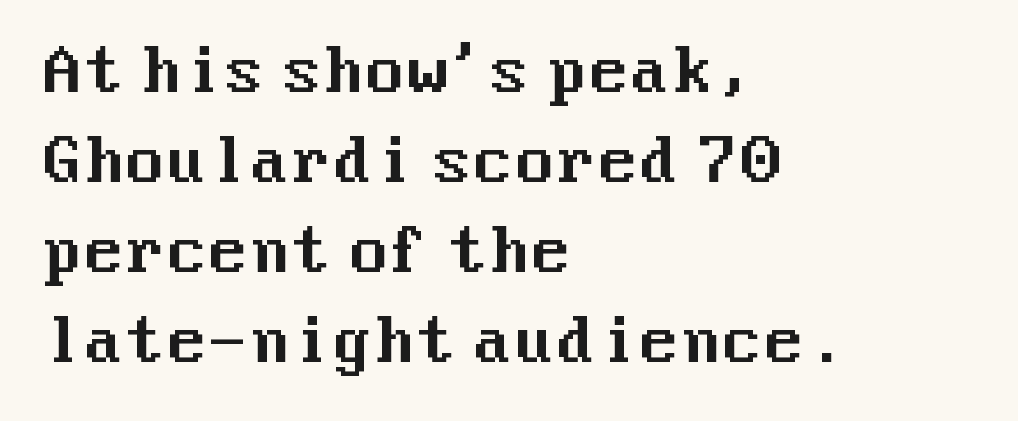
Lines of text with bare space underneath. These lines keep a tight, regular rhythm from letter to letter. The rag falls on the right side of this text block. The lines sit at an ordinary, default distance from one another.
